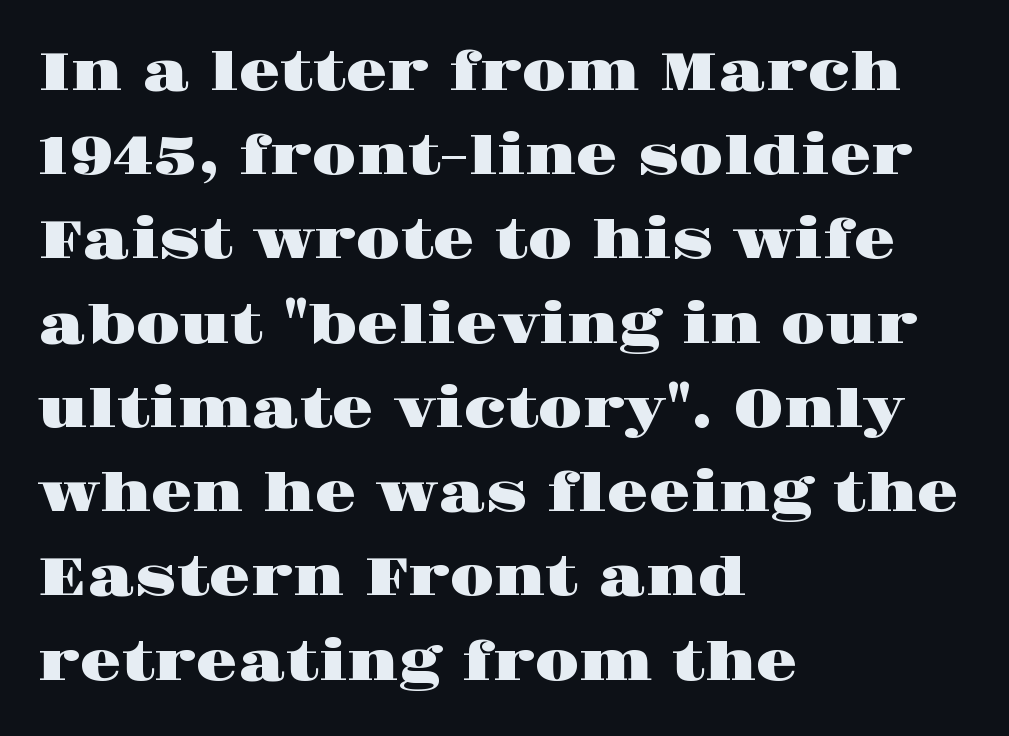
Q: Is the text italic (slanted)? A: No, it is upright.
Q: Is the typeface a serif or a sans-serif typeface? A: Serif.
Q: Is the text underlined? A: No.
Q: How is the paragraph aligned? A: Left-aligned.
Q: Is the spacing between letters normal or unusually wide? A: Normal.
Q: Is the spacing between lines tight, normal or loose? A: Normal.
Q: Width (condensed, normal, or wide)? A: Wide.
Q: Stroke contrast? A: High.
Q: x-height? A: Large.
Q: Monospaced? A: No.
